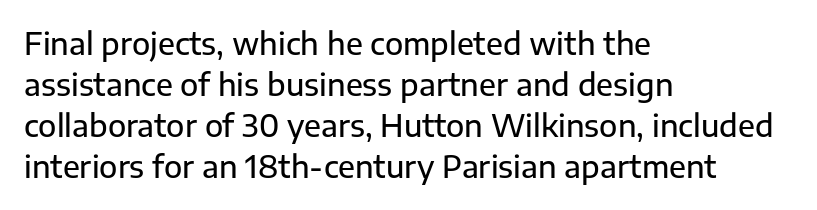
{"serif": "no", "italic": "no", "width": "normal", "stroke_contrast": "low", "x_height": "medium", "monospaced": "no", "underline": "no", "align": "left", "line_spacing": "normal", "line_spacing_ratio": 1.37, "letter_spacing": "normal", "letter_spacing_em": 0.0, "glyph_px": 30}
